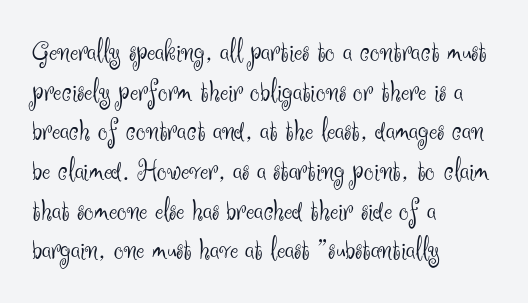
The image shows 31 px light sans-serif type, upright; set left-aligned, normal line spacing (1.28x), normal letter spacing, not underlined; medium stroke contrast and a small x-height.
